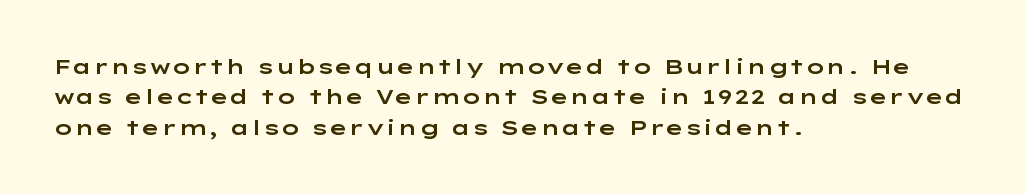
A bare baseline throughout the passage. This rendering uses left alignment, leaving the right contour irregular. Vertical strokes here are truly vertical. Glyph-to-glyph distance matches everyday printed text. If you measured baseline to baseline, you'd find a middling distance.
